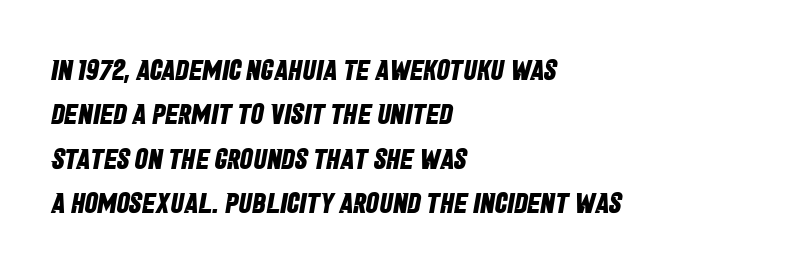
Thick stems and heavy bowls — unmistakably bold. Left-aligned paragraph, ragged on the right. I'd call this a sans setting — the letters go barefoot. Rows of type keep a routine distance in the vertical direction. Words appear dense and cohesive because spacing is normal.
